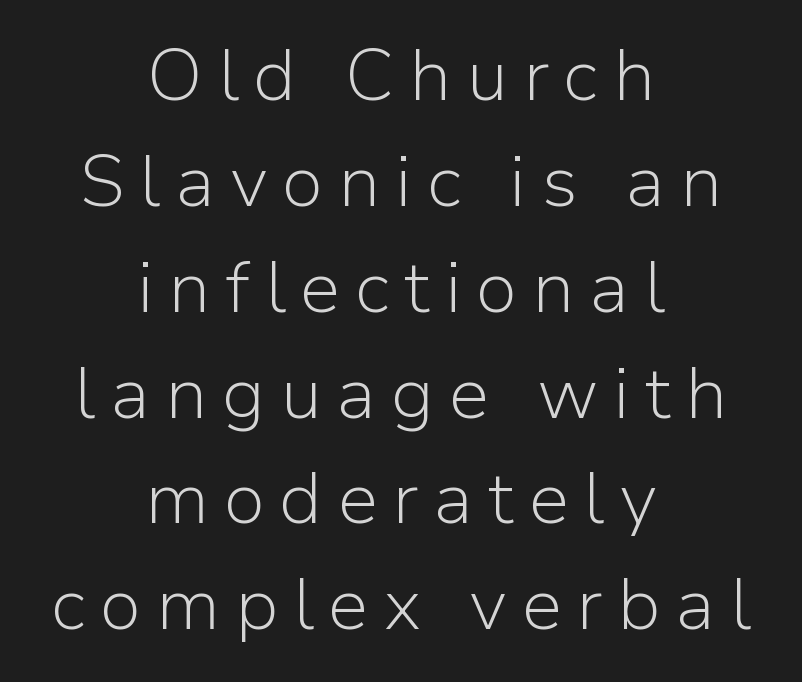
{"serif": "no", "italic": "no", "bold": "no", "weight": "light", "width": "normal", "stroke_contrast": "low", "x_height": "medium", "monospaced": "no", "underline": "no", "align": "center", "line_spacing": "normal", "line_spacing_ratio": 1.45, "letter_spacing": "wide", "letter_spacing_em": 0.2, "glyph_px": 73}
